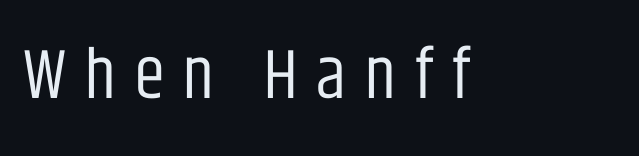
The image shows 71 px regular-weight, condensed sans-serif type, upright; set unusually wide letter spacing (+0.25 em), not underlined; low stroke contrast and a large x-height.
